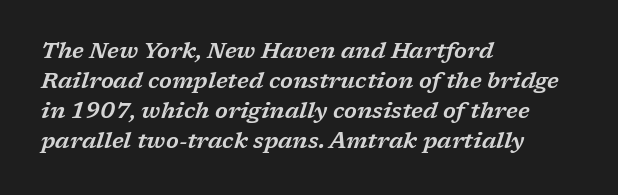
{"italic": "yes", "lean": "right", "slant_degrees": 17, "underline": "no", "align": "left", "line_spacing": "normal", "line_spacing_ratio": 1.36, "letter_spacing": "normal", "letter_spacing_em": 0.0, "glyph_px": 22}
